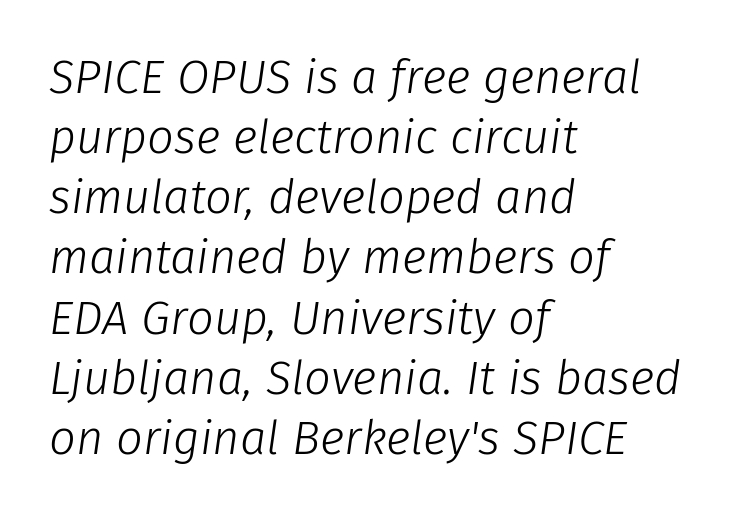
The image shows 47 px light type, italic (leaning right); set left-aligned, normal line spacing (1.28x), normal letter spacing, not underlined; low stroke contrast and a medium x-height.
